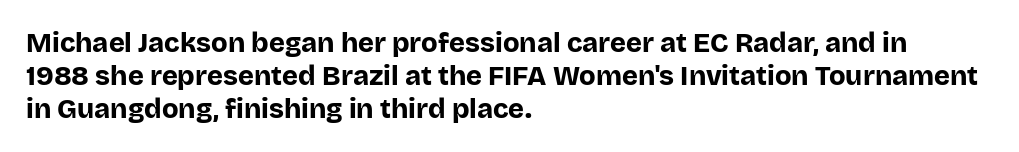
{"italic": "no", "bold": "yes", "underline": "no", "align": "left", "line_spacing_ratio": 1.22, "letter_spacing": "normal", "letter_spacing_em": 0.0, "glyph_px": 27}
